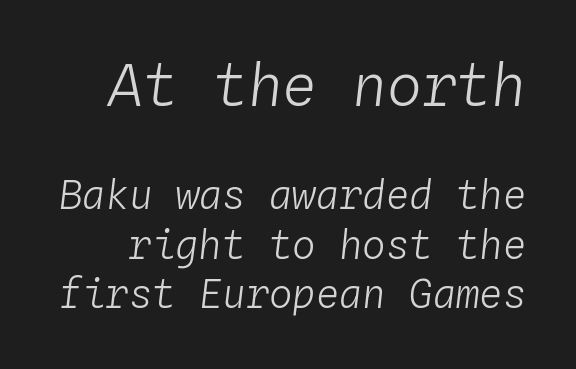
The rendering shrinks the type as you move from the upper chunk to the lower. Unmarked baselines from the first word to the last. These lines are rendered in a fixed-pitch font. The passage shown has conventional tracking throughout. The typeface has the unassuming heft of standard copy or less. Baseline-to-baseline distance is the conventional proportion of letter height.
